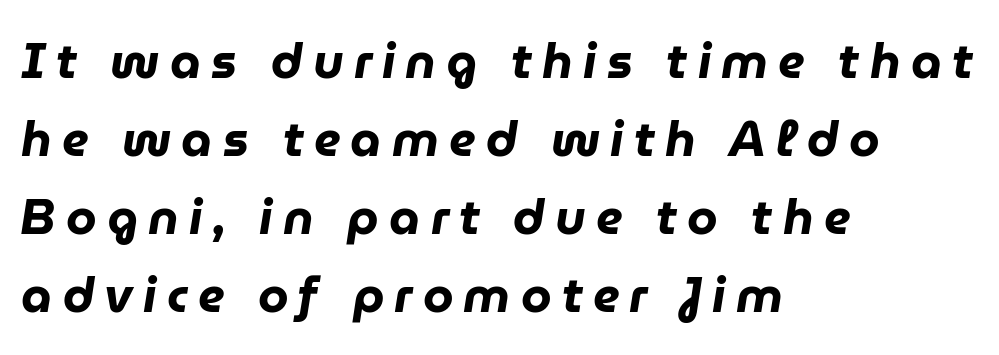
Q: Is the text bold? A: Yes.
Q: Is the text italic (slanted)? A: Yes, it leans right by about 9 degrees.
Q: Is the text underlined? A: No.
Q: How is the paragraph aligned? A: Left-aligned.
Q: Is the spacing between letters normal or unusually wide? A: Unusually wide.
Q: Is the spacing between lines tight, normal or loose? A: Normal.
Q: Width (condensed, normal, or wide)? A: Normal.
Q: Stroke contrast? A: Low.
Q: x-height? A: Medium.
Q: Monospaced? A: No.
